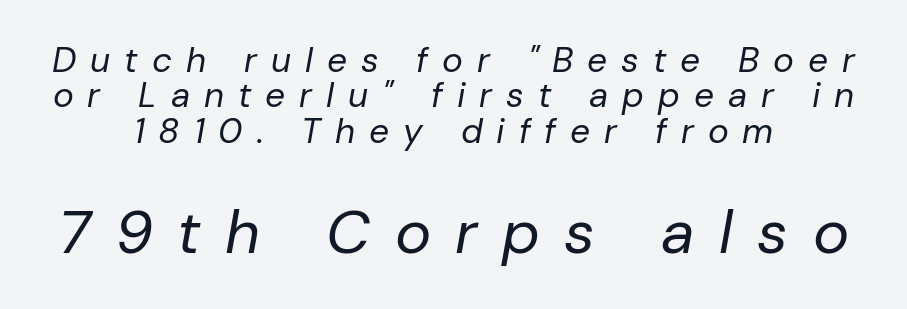
Q: Is the text bold? A: No.
Q: Is the text italic (slanted)? A: Yes, it leans right by about 10 degrees.
Q: Is the text underlined? A: No.
Q: How is the paragraph aligned? A: Centered.
Q: Is the spacing between letters normal or unusually wide? A: Unusually wide.
Q: Is the spacing between lines tight, normal or loose? A: Tight.
Q: Which block of text is set in a larger size, the first (top) or the second (bottom)? A: The second (bottom) one.
Q: Width (condensed, normal, or wide)? A: Normal.
Q: Stroke contrast? A: Low.
Q: x-height? A: Medium.
Q: Monospaced? A: No.
